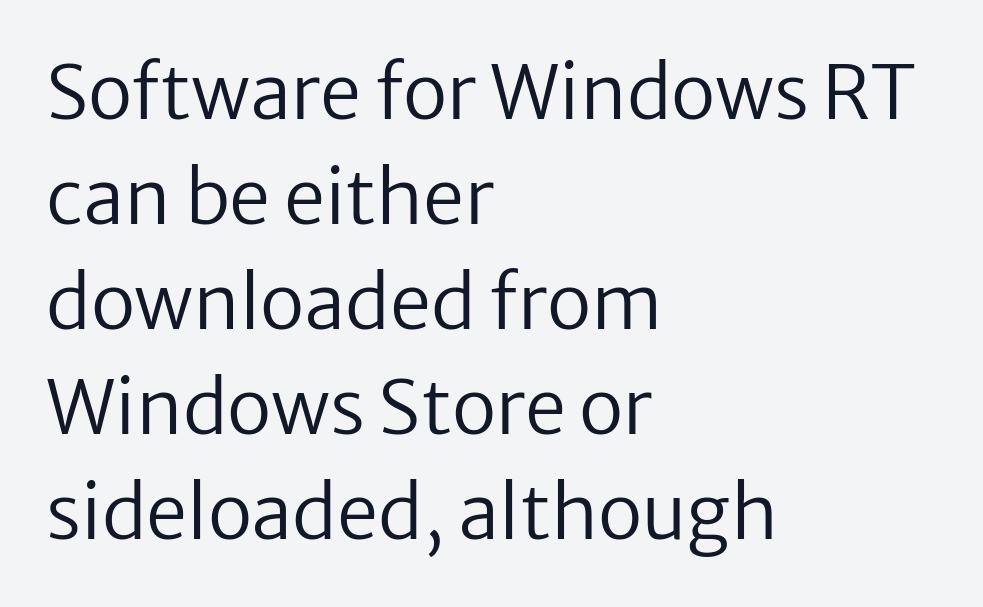
{"serif": "no", "italic": "no", "bold": "no", "weight": "regular", "width": "normal", "stroke_contrast": "low", "x_height": "medium", "monospaced": "no", "underline": "no", "align": "left", "line_spacing": "normal", "line_spacing_ratio": 1.42, "letter_spacing": "normal", "letter_spacing_em": 0.0, "glyph_px": 74}
